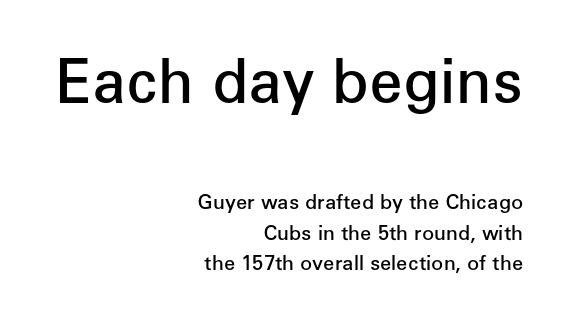
Q: Is the text bold? A: Semi-bold.
Q: Is the text italic (slanted)? A: No, it is upright.
Q: Is the typeface a serif or a sans-serif typeface? A: Sans-serif.
Q: Is the text underlined? A: No.
Q: How is the paragraph aligned? A: Right-aligned.
Q: Is the spacing between letters normal or unusually wide? A: Normal.
Q: Is the spacing between lines tight, normal or loose? A: Normal.
Q: Which block of text is set in a larger size, the first (top) or the second (bottom)? A: The first (top) one.
Q: Width (condensed, normal, or wide)? A: Normal.
Q: Stroke contrast? A: Low.
Q: x-height? A: Medium.
Q: Monospaced? A: No.
